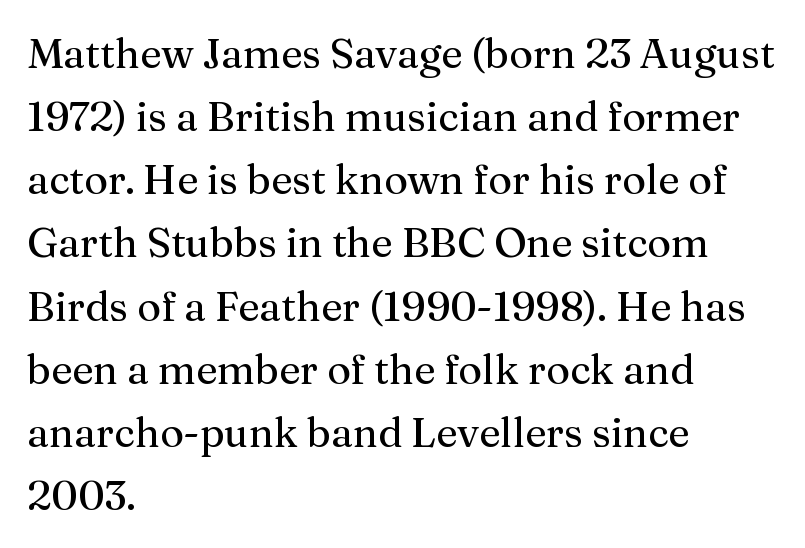
Q: Is the text bold? A: No.
Q: Is the text italic (slanted)? A: No, it is upright.
Q: Is the typeface a serif or a sans-serif typeface? A: Serif.
Q: Is the text underlined? A: No.
Q: How is the paragraph aligned? A: Left-aligned.
Q: Is the spacing between letters normal or unusually wide? A: Normal.
Q: Is the spacing between lines tight, normal or loose? A: Normal.
Q: Width (condensed, normal, or wide)? A: Normal.
Q: Stroke contrast? A: Medium.
Q: x-height? A: Medium.
Q: Monospaced? A: No.
